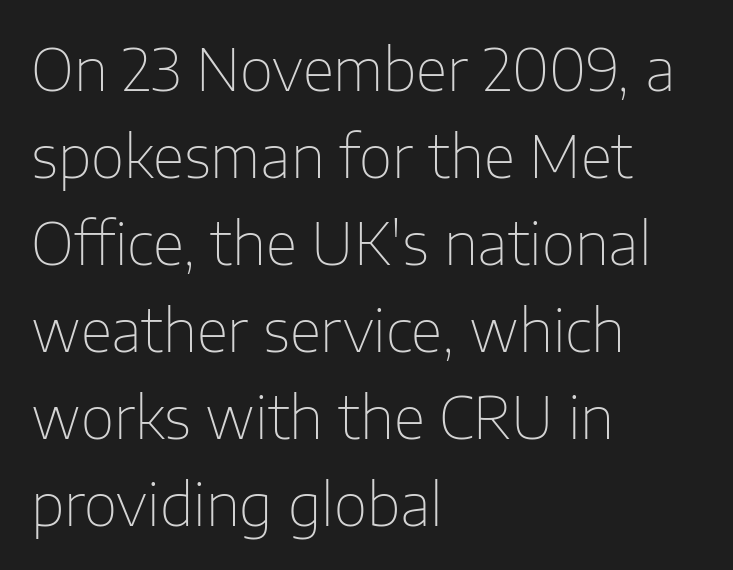
Which margin do the lines hug? The left one — the right edge is uneven. Do the characters align in a grid? No, the font is proportional. The tracking reads as untouched default to a designer's eye. These glyphs show unthickened strokes, regular width or finer. No word sits above an underline.
